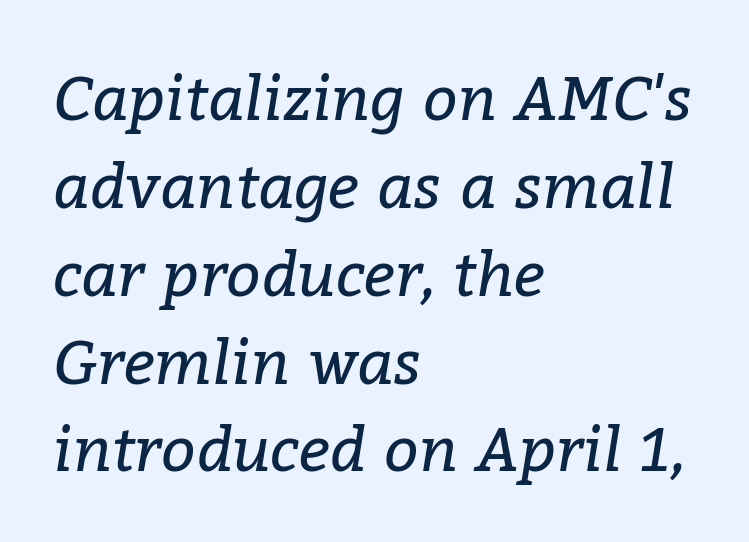
{"serif": "yes", "italic": "yes", "lean": "right", "slant_degrees": 9, "bold": "no", "weight": "regular", "width": "normal", "stroke_contrast": "low", "x_height": "medium", "monospaced": "no", "underline": "no", "align": "left", "line_spacing": "normal", "line_spacing_ratio": 1.44, "letter_spacing": "normal", "letter_spacing_em": 0.0, "glyph_px": 61}
